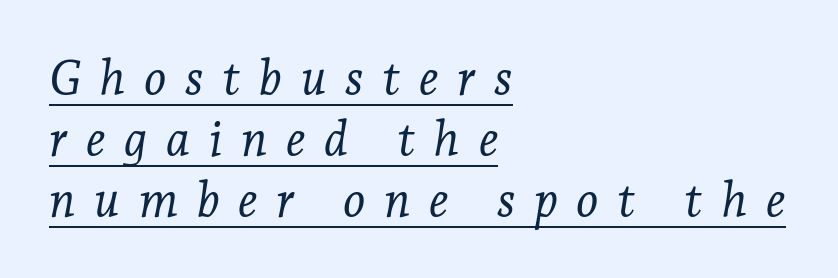
{"serif": "yes", "italic": "yes", "lean": "right", "slant_degrees": 7, "bold": "no", "weight": "light", "width": "normal", "stroke_contrast": "low", "x_height": "medium", "monospaced": "no", "underline": "yes", "align": "left", "line_spacing": "normal", "line_spacing_ratio": 1.27, "letter_spacing": "wide", "letter_spacing_em": 0.39, "glyph_px": 48}
